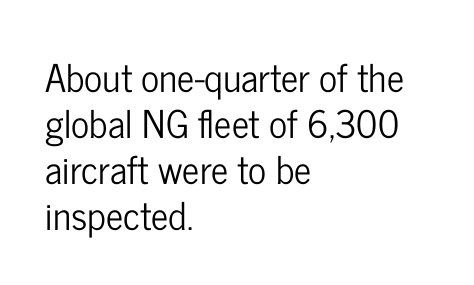
The image shows 38 px condensed sans-serif type, upright; set left-aligned, line spacing 1.21x, normal letter spacing, not underlined; low stroke contrast and a medium x-height.
